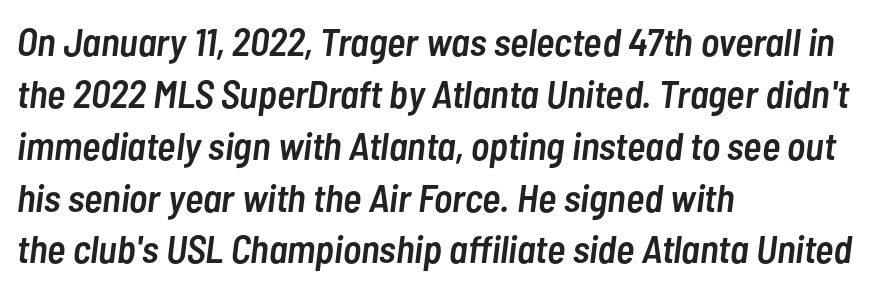
{"italic": "yes", "lean": "right", "slant_degrees": 7, "bold": "semi", "weight": "semibold", "width": "condensed", "stroke_contrast": "low", "x_height": "medium", "monospaced": "no", "underline": "no", "align": "left", "line_spacing": "normal", "line_spacing_ratio": 1.33, "letter_spacing": "normal", "letter_spacing_em": 0.0, "glyph_px": 39}
